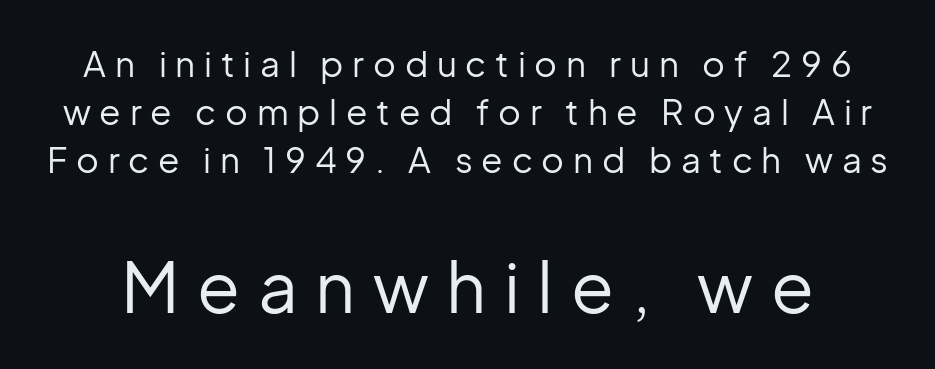
The image shows 70 px regular-weight sans-serif type, upright; set normal line spacing (1.37x), unusually wide letter spacing (+0.25 em), not underlined; the second (bottom) block is 2.0x larger; low stroke contrast and a medium x-height.
